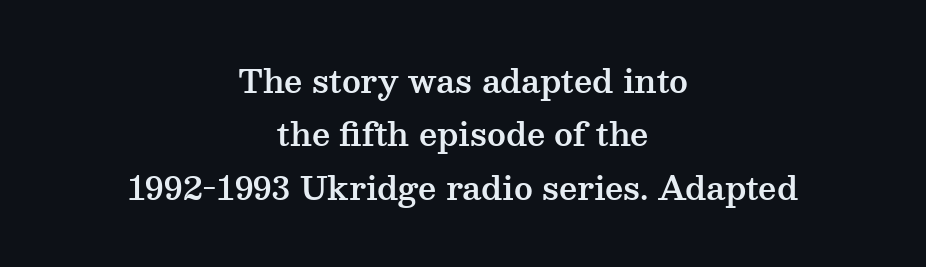
{"serif": "yes", "italic": "no", "width": "wide", "stroke_contrast": "medium", "x_height": "medium", "monospaced": "no", "underline": "no", "align": "center", "line_spacing": "normal", "line_spacing_ratio": 1.67, "letter_spacing": "normal", "letter_spacing_em": 0.0, "glyph_px": 32}
